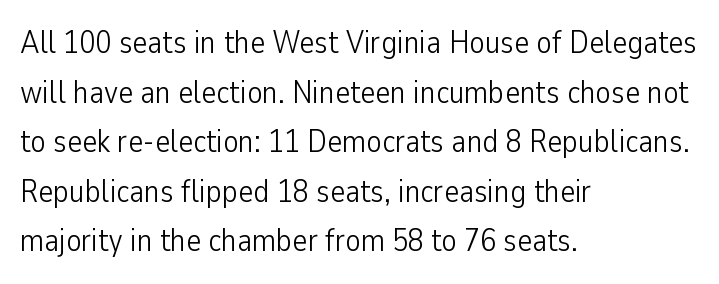
The image shows 32 px light, condensed sans-serif type, upright; set left-aligned, normal line spacing (1.55x), normal letter spacing, not underlined; low stroke contrast and a medium x-height.
